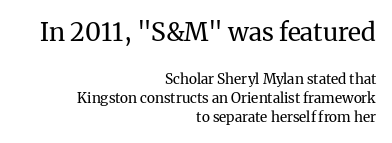
Q: Is the text bold? A: No.
Q: Is the text italic (slanted)? A: No, it is upright.
Q: Is the text underlined? A: No.
Q: How is the paragraph aligned? A: Right-aligned.
Q: Is the spacing between letters normal or unusually wide? A: Normal.
Q: Is the spacing between lines tight, normal or loose? A: Normal.
Q: Which block of text is set in a larger size, the first (top) or the second (bottom)? A: The first (top) one.
